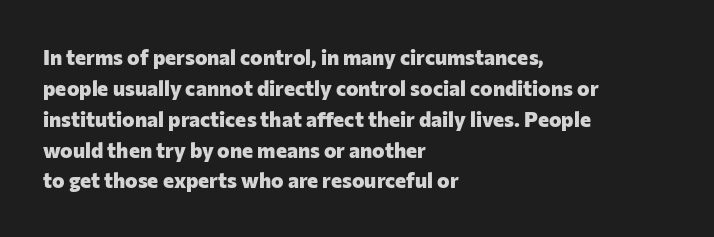
Q: Is the text bold? A: Yes.
Q: Is the text italic (slanted)? A: No, it is upright.
Q: Is the text underlined? A: No.
Q: How is the paragraph aligned? A: Left-aligned.
Q: Is the spacing between letters normal or unusually wide? A: Normal.
Q: Is the spacing between lines tight, normal or loose? A: Normal.
